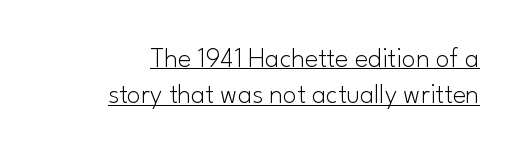
{"serif": "no", "italic": "no", "bold": "no", "weight": "light", "width": "normal", "stroke_contrast": "low", "x_height": "small", "monospaced": "no", "underline": "yes", "line_spacing": "normal", "line_spacing_ratio": 1.3, "letter_spacing": "normal", "letter_spacing_em": 0.0, "glyph_px": 28}
